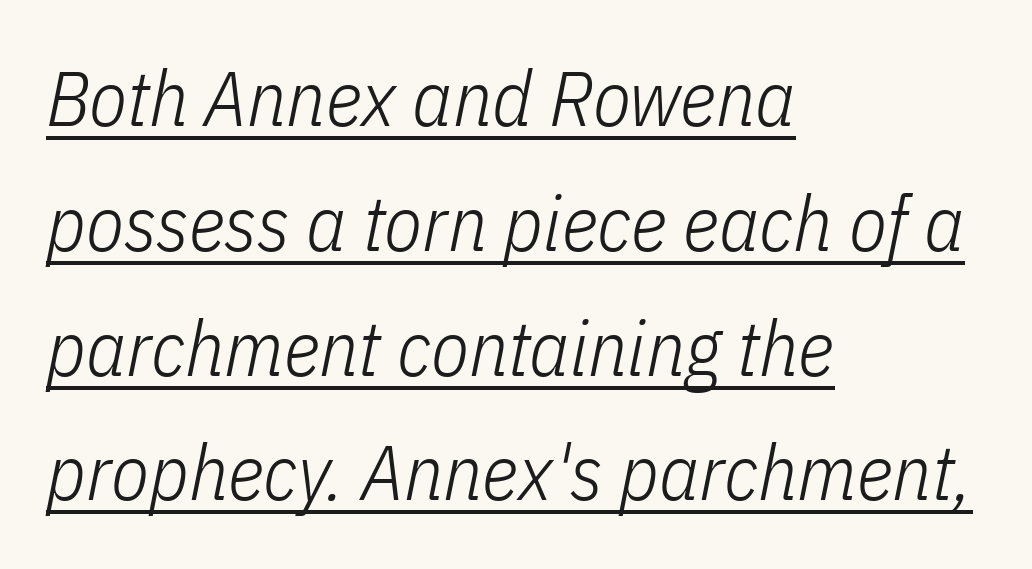
Reading down the block, your eye returns to a fixed left position each line. A typesetter would call this proportional, since set widths differ per character. Has an underline been added? It has. The face used here has a pronounced slope to its letters. Weight: not bold — regular or lighter.
